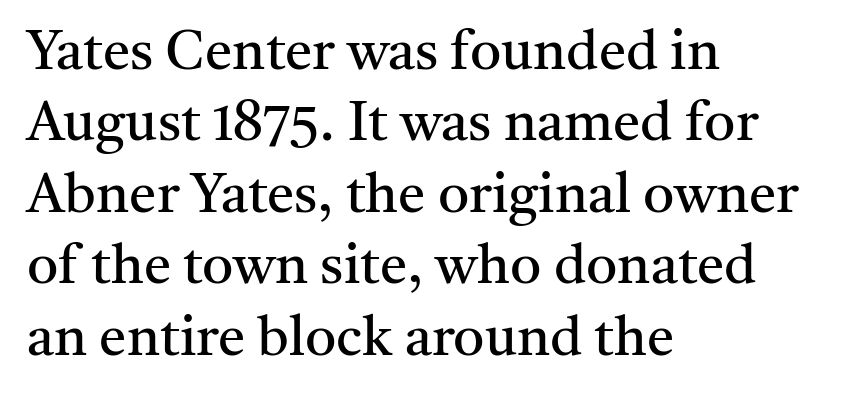
Q: Is the text bold? A: No.
Q: Is the text italic (slanted)? A: No, it is upright.
Q: Is the typeface a serif or a sans-serif typeface? A: Serif.
Q: Is the text underlined? A: No.
Q: How is the paragraph aligned? A: Left-aligned.
Q: Is the spacing between letters normal or unusually wide? A: Normal.
Q: Is the spacing between lines tight, normal or loose? A: Normal.
Q: Width (condensed, normal, or wide)? A: Normal.
Q: Stroke contrast? A: Medium.
Q: x-height? A: Medium.
Q: Monospaced? A: No.
